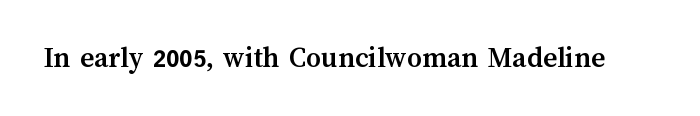
What weight is shown? A full bold with thick strokes. No extra tracking has been applied to these lines. The axis of the letterforms is exactly vertical. The string is rendered with underlining switched off. The letters advance in unequal steps, a hallmark of proportional type.
